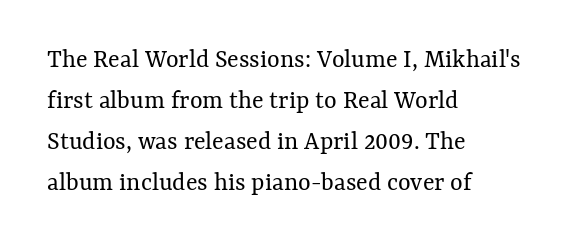
The image shows 27 px text type, upright; set left-aligned, normal line spacing (1.52x), normal letter spacing, not underlined.
